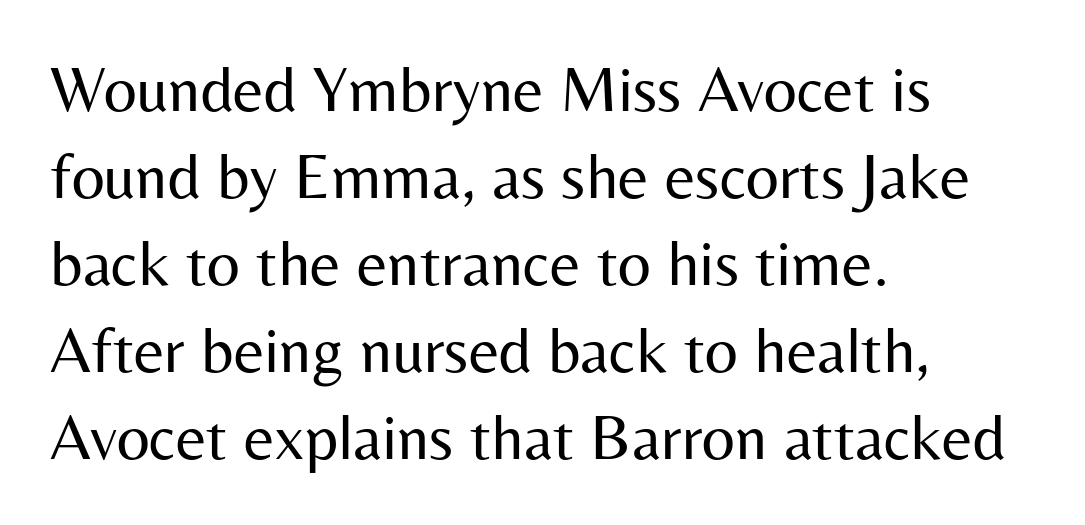
{"serif": "no", "italic": "no", "bold": "no", "weight": "regular", "width": "normal", "stroke_contrast": "medium", "x_height": "medium", "monospaced": "no", "underline": "no", "align": "left", "line_spacing": "normal", "line_spacing_ratio": 1.34, "letter_spacing": "normal", "letter_spacing_em": 0.0, "glyph_px": 65}
